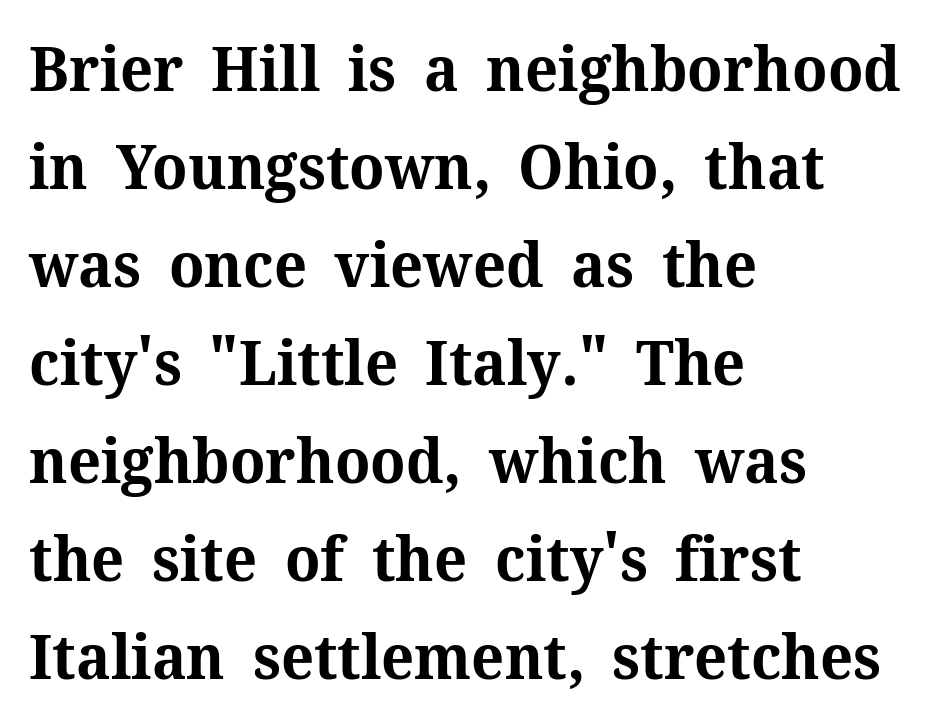
{"serif": "yes", "italic": "no", "bold": "yes", "weight": "bold", "width": "normal", "stroke_contrast": "medium", "x_height": "medium", "monospaced": "no", "underline": "no", "align": "left", "line_spacing": "normal", "line_spacing_ratio": 1.58, "letter_spacing": "normal", "letter_spacing_em": 0.0, "glyph_px": 62}
